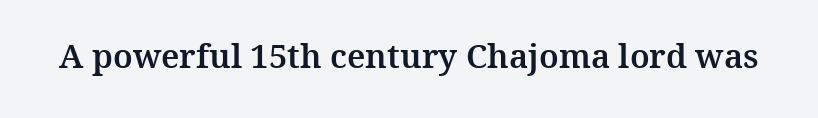
The image shows 33 px serif type, upright; set normal letter spacing, not underlined; medium stroke contrast and a medium x-height.
